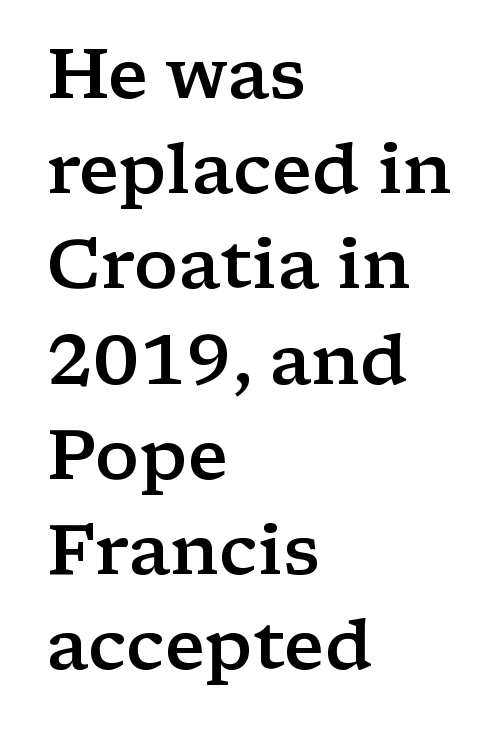
{"serif": "yes", "italic": "no", "bold": "semi", "weight": "semibold", "width": "wide", "stroke_contrast": "low", "x_height": "medium", "monospaced": "no", "underline": "no", "align": "left", "line_spacing": "normal", "line_spacing_ratio": 1.36, "letter_spacing": "normal", "letter_spacing_em": 0.0, "glyph_px": 70}
